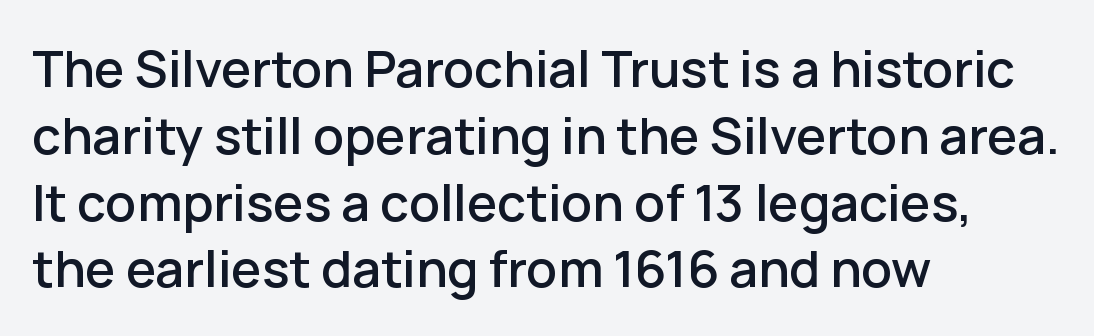
{"serif": "no", "italic": "no", "width": "normal", "stroke_contrast": "low", "x_height": "medium", "monospaced": "no", "underline": "no", "align": "left", "line_spacing": "normal", "line_spacing_ratio": 1.31, "letter_spacing": "normal", "letter_spacing_em": 0.0, "glyph_px": 51}
